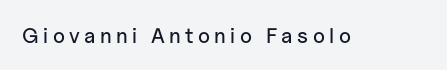
Q: Is the text italic (slanted)? A: No, it is upright.
Q: Is the text underlined? A: No.
Q: Is the spacing between letters normal or unusually wide? A: Unusually wide.
